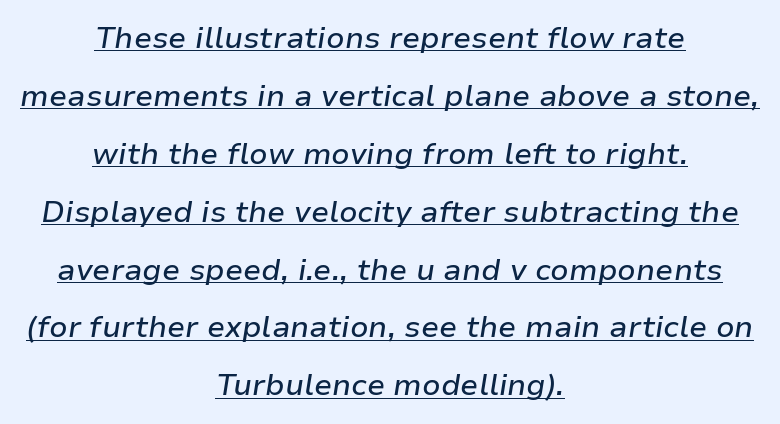
Q: Is the text italic (slanted)? A: Yes, it leans right by about 9 degrees.
Q: Is the text underlined? A: Yes.
Q: How is the paragraph aligned? A: Centered.
Q: Is the spacing between letters normal or unusually wide? A: Normal.
Q: Is the spacing between lines tight, normal or loose? A: Loose.
Q: Width (condensed, normal, or wide)? A: Normal.
Q: Stroke contrast? A: Low.
Q: x-height? A: Medium.
Q: Monospaced? A: No.
